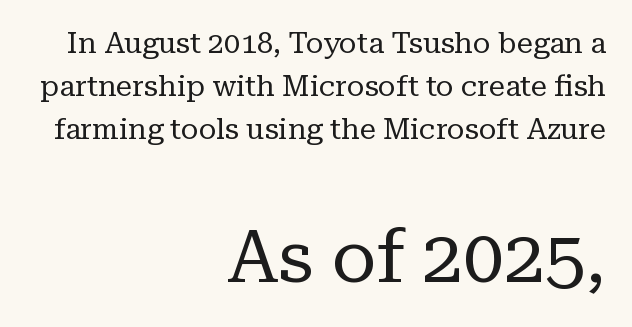
The lettering holds an erect, upright posture throughout. These lines stack with their right ends in a neat column. You can tell from the footed stems that serif type was used. Unbolded letterforms with no extra heft. Honestly, there is no underline to notice here at all. The rendering uses natural spacing where letterforms have individual widths.
